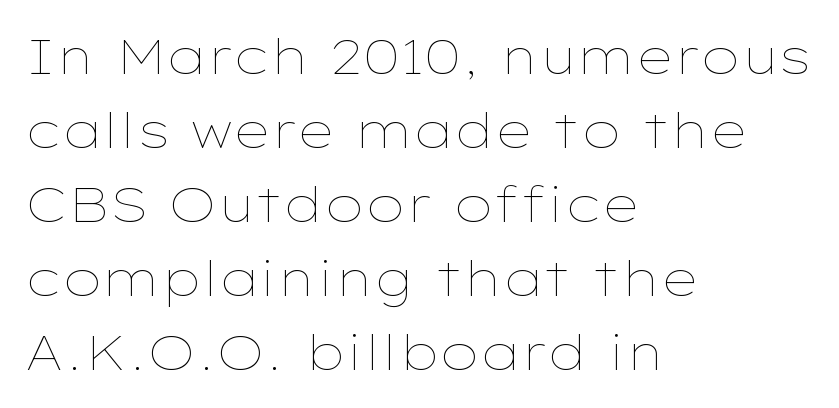
Q: Is the text bold? A: No.
Q: Is the text italic (slanted)? A: No, it is upright.
Q: Is the text underlined? A: No.
Q: How is the paragraph aligned? A: Left-aligned.
Q: Is the spacing between letters normal or unusually wide? A: Normal.
Q: Is the spacing between lines tight, normal or loose? A: Normal.
Q: Width (condensed, normal, or wide)? A: Wide.
Q: Stroke contrast? A: Low.
Q: x-height? A: Medium.
Q: Monospaced? A: No.
